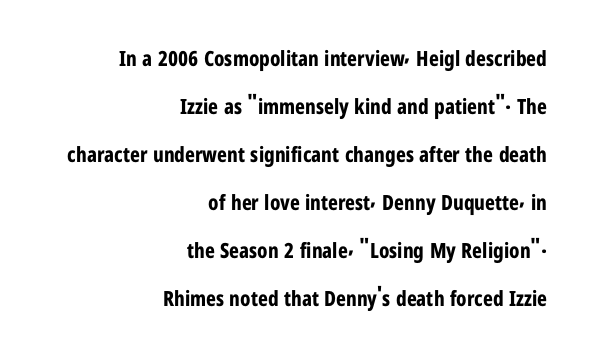
The image shows 21 px bold type, upright; set right-aligned, loose line spacing (2.29x), normal letter spacing, not underlined.
